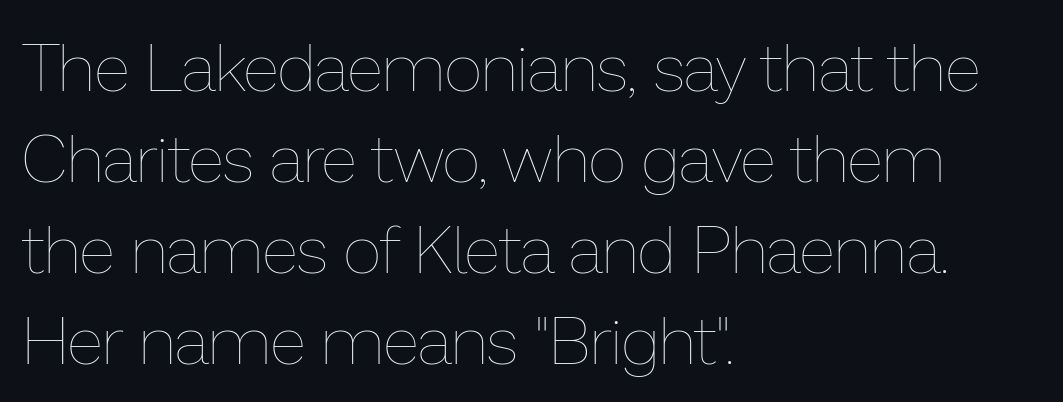
{"italic": "no", "bold": "no", "weight": "thin", "width": "normal", "stroke_contrast": "low", "x_height": "medium", "monospaced": "no", "underline": "no", "align": "left", "line_spacing": "normal", "line_spacing_ratio": 1.36, "letter_spacing": "normal", "letter_spacing_em": 0.0, "glyph_px": 67}
